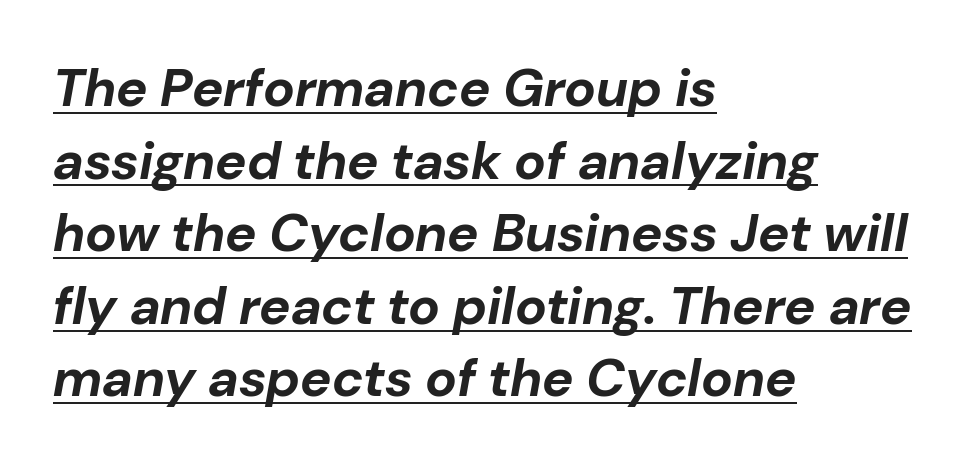
{"italic": "yes", "lean": "right", "slant_degrees": 10, "bold": "yes", "weight": "bold", "width": "normal", "stroke_contrast": "low", "x_height": "medium", "monospaced": "no", "underline": "yes", "align": "left", "line_spacing": "normal", "line_spacing_ratio": 1.37, "letter_spacing": "normal", "letter_spacing_em": 0.0, "glyph_px": 53}
